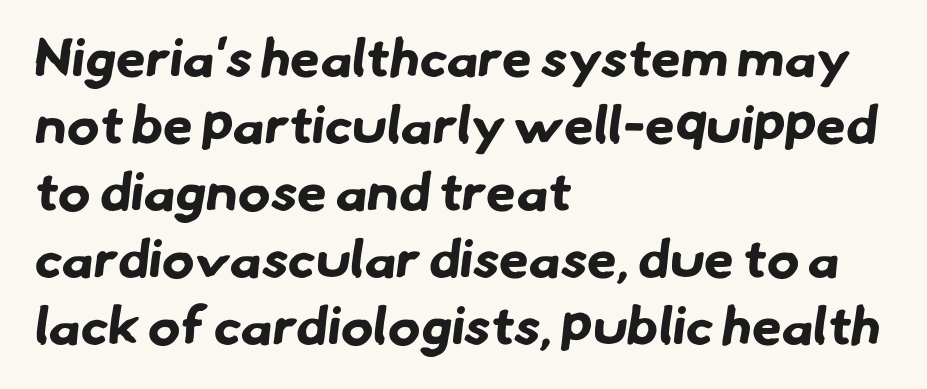
{"serif": "no", "bold": "yes", "weight": "bold", "width": "normal", "stroke_contrast": "low", "x_height": "small", "monospaced": "no", "underline": "no", "align": "left", "line_spacing_ratio": 1.24, "letter_spacing": "normal", "letter_spacing_em": 0.0, "glyph_px": 54}
